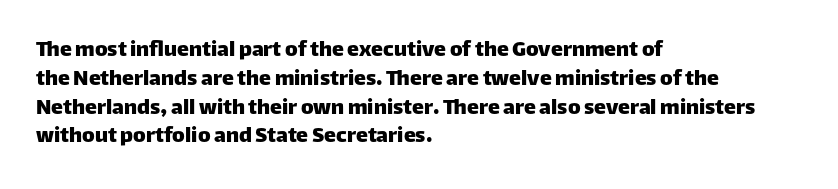
In CSS terms this would be text-align: left. The letters stand upright; this is a roman face. Underlining? Definitely not there. These lines keep a tight, regular rhythm from letter to letter.
